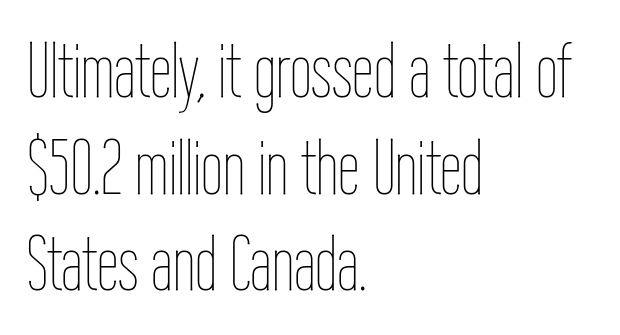
Q: Is the text bold? A: No.
Q: Is the text italic (slanted)? A: No, it is upright.
Q: Is the text underlined? A: No.
Q: How is the paragraph aligned? A: Left-aligned.
Q: Is the spacing between letters normal or unusually wide? A: Normal.
Q: Width (condensed, normal, or wide)? A: Condensed.
Q: Stroke contrast? A: Low.
Q: x-height? A: Medium.
Q: Monospaced? A: No.
